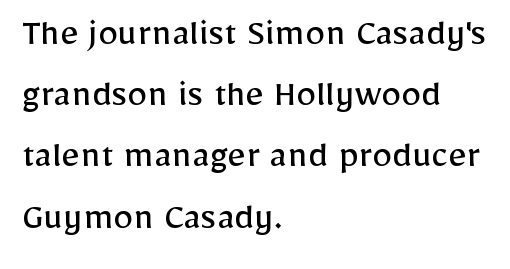
{"serif": "no", "italic": "no", "bold": "no", "weight": "regular", "width": "normal", "stroke_contrast": "low", "x_height": "medium", "monospaced": "no", "underline": "no", "align": "left", "line_spacing": "normal", "line_spacing_ratio": 1.53, "letter_spacing": "normal", "letter_spacing_em": 0.0, "glyph_px": 40}
